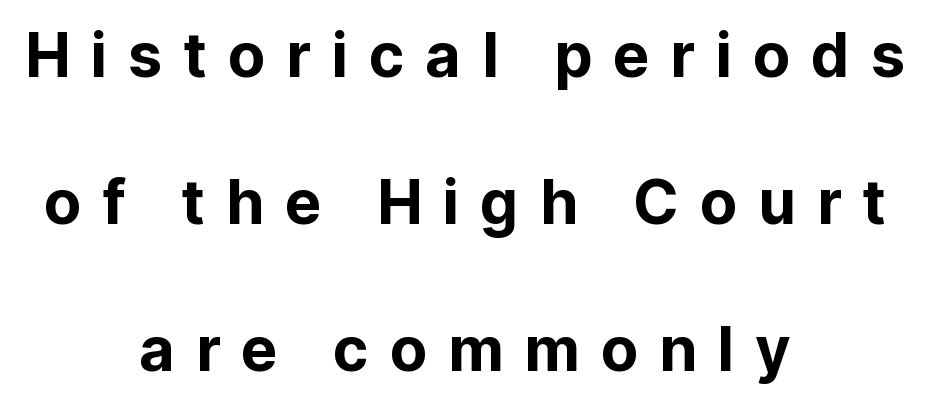
The whitespace from short lines is split evenly between both sides. Each letter's strokes conclude bluntly, with no projecting serifs. Has an underline been added? It has not. Here the designer chose a conventional face with non-uniform glyph widths. A typesetter would call this heavily tracked-out type.
